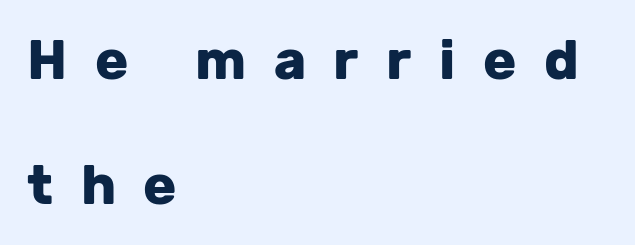
The image shows 55 px heavy sans-serif type, upright; set left-aligned, loose line spacing (2.27x), unusually wide letter spacing (+0.5 em), not underlined; low stroke contrast and a medium x-height.
